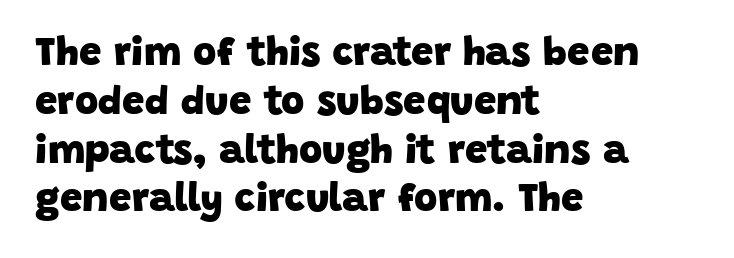
Inter-character spacing is left at the font's built-in metrics. Each line starts at the same left margin while the right side varies. These lines carry a lot of weight — the face is fully bold. The letters advance in unequal steps, a hallmark of proportional type. Clear beneath every line of the passage.
